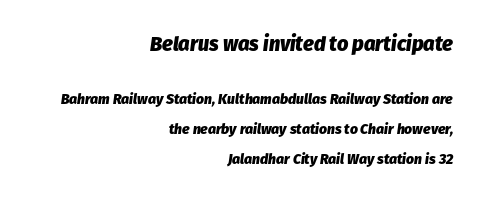
Q: Is the text bold? A: Yes.
Q: Is the text italic (slanted)? A: Yes, it leans right by about 8 degrees.
Q: Is the text underlined? A: No.
Q: How is the paragraph aligned? A: Right-aligned.
Q: Is the spacing between letters normal or unusually wide? A: Normal.
Q: Is the spacing between lines tight, normal or loose? A: Loose.
Q: Which block of text is set in a larger size, the first (top) or the second (bottom)? A: The first (top) one.
